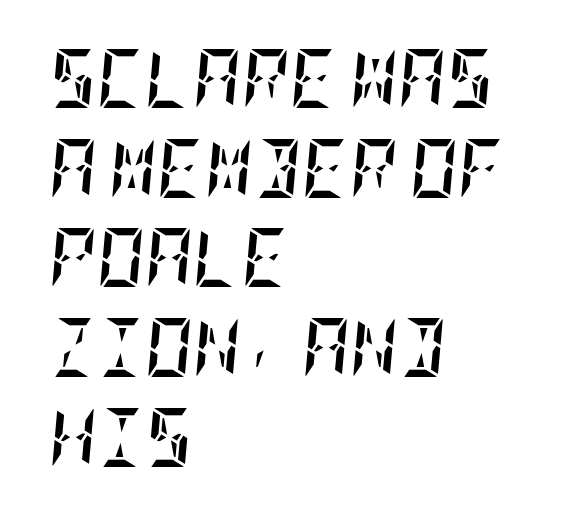
The image shows 59 px semibold, condensed type, italic (leaning right); set left-aligned, normal line spacing (1.52x), normal letter spacing, not underlined; low stroke contrast and a large x-height.
